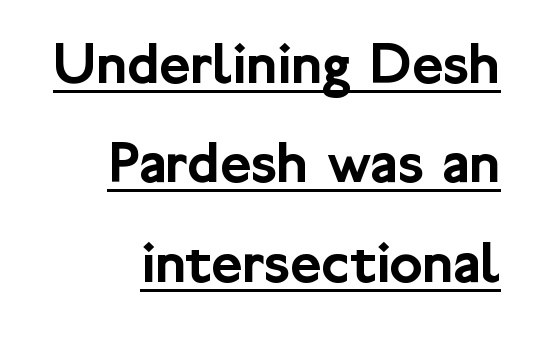
{"serif": "no", "italic": "no", "width": "normal", "stroke_contrast": "low", "x_height": "medium", "monospaced": "no", "underline": "yes", "line_spacing": "normal", "line_spacing_ratio": 1.63, "letter_spacing": "normal", "letter_spacing_em": 0.0, "glyph_px": 61}
